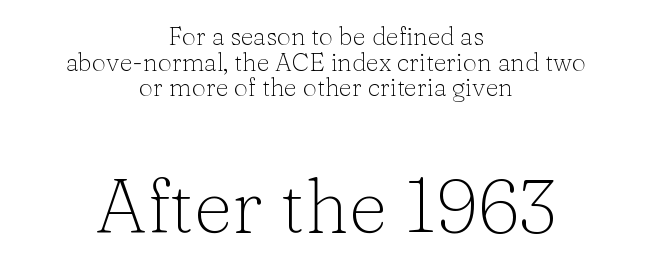
Q: Is the text bold? A: No.
Q: Is the text italic (slanted)? A: No, it is upright.
Q: Is the typeface a serif or a sans-serif typeface? A: Serif.
Q: Is the text underlined? A: No.
Q: How is the paragraph aligned? A: Centered.
Q: Is the spacing between letters normal or unusually wide? A: Normal.
Q: Is the spacing between lines tight, normal or loose? A: Tight.
Q: Which block of text is set in a larger size, the first (top) or the second (bottom)? A: The second (bottom) one.
Q: Width (condensed, normal, or wide)? A: Normal.
Q: Stroke contrast? A: Low.
Q: x-height? A: Medium.
Q: Monospaced? A: No.
